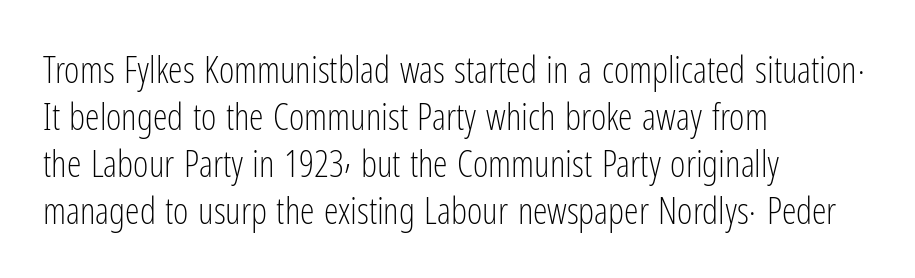
Bold? No — there's no thickening of the strokes. Where is the straight margin? On the left. Glyph-to-glyph distance matches everyday printed text. These lines are composed in type without serifs. The letters stand upright; this is a roman face. The rendering uses a moderate line-height, typical for paragraphs.
